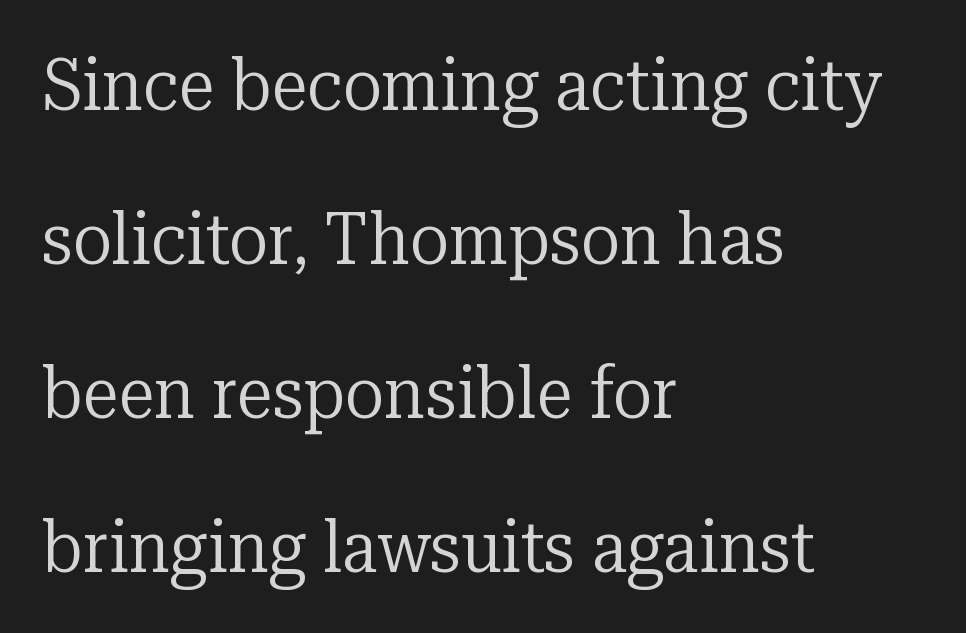
The image shows 73 px regular-weight serif type, upright; set left-aligned, loose line spacing (2.11x), normal letter spacing, not underlined; low stroke contrast and a medium x-height.
